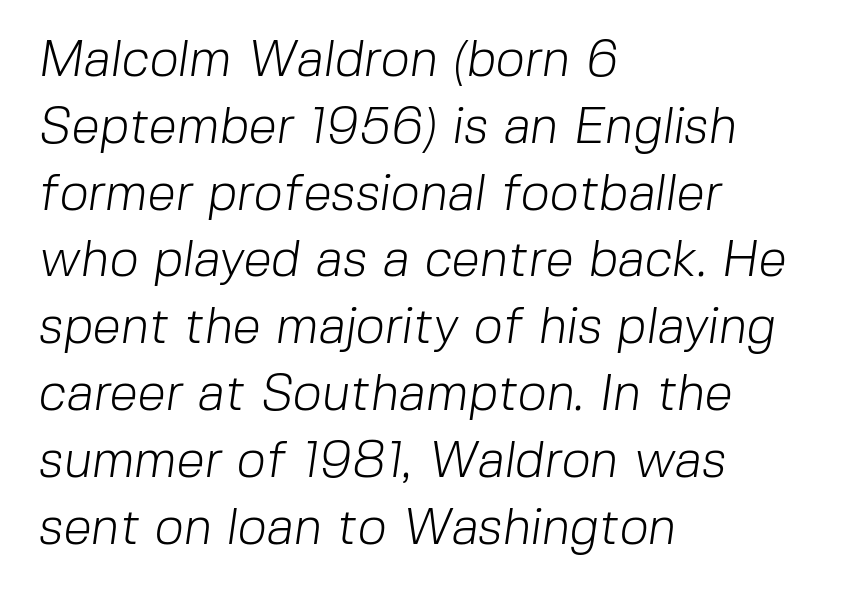
Observe the ordinary spacing: letters are neighbours, not strangers. Examine the stroke ends and you'll find no serifs. Interline gaps are of average width in this sample. Underlining? Definitely not there. Varying glyph widths throughout — classic text-font behaviour. Each line starts at the same left margin while the right side varies.
